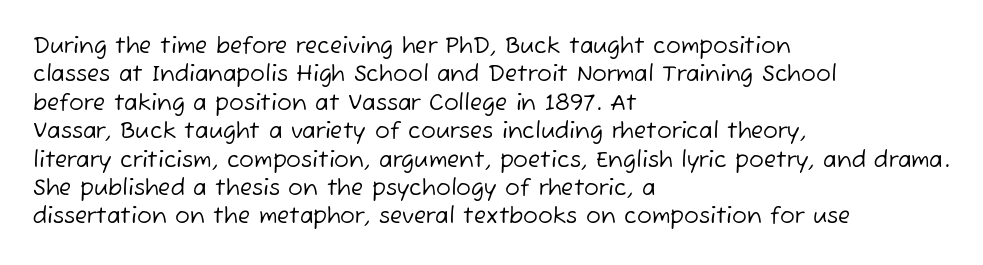
The image shows 22 px text type; set left-aligned, normal line spacing (1.29x), normal letter spacing, not underlined.
